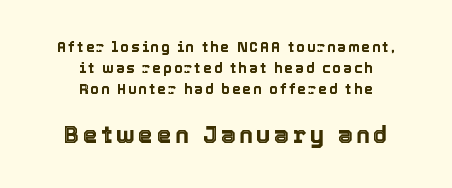
Italic? Not at all — the glyphs are vertical. A clean baseline with only descenders dipping below it. These lines stack symmetrically, like a column narrowing and widening about its center. Scale increases going downward across the two blocks. The space between consecutive lines is moderate.
